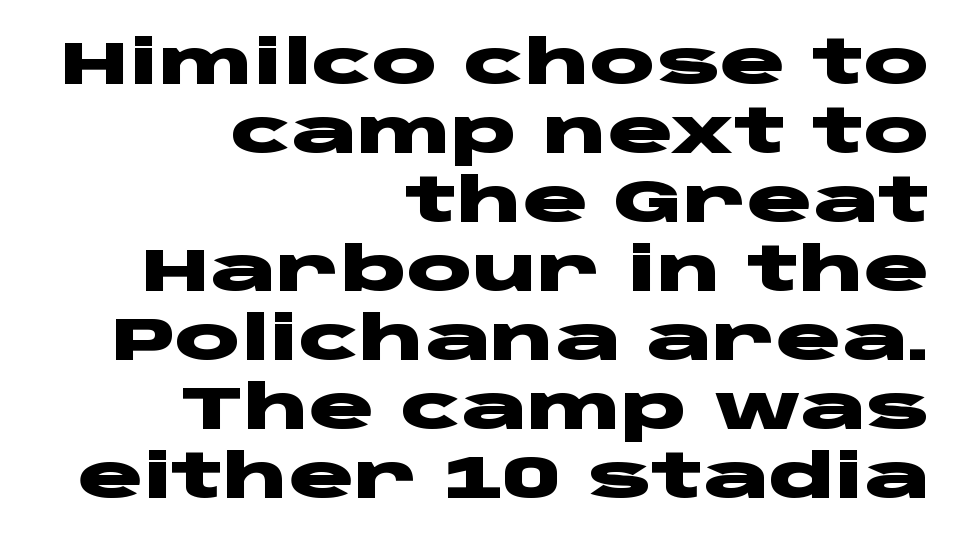
The rendering keeps characters at their native spacing. Leading: reduced. A sans-serif font was chosen for this passage. Layout note: lines flush right. Type without underlining. Look at the stroke-to-counter ratio: heavy, a bold.
